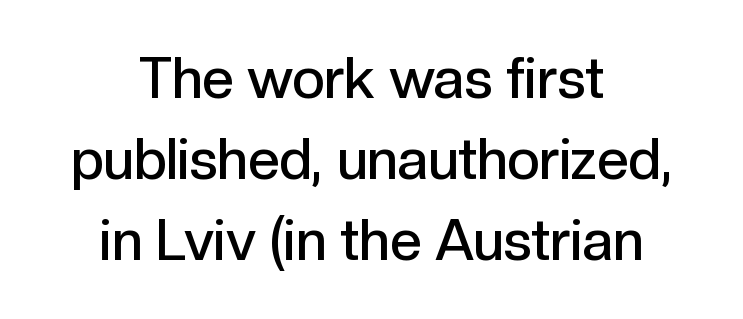
{"serif": "no", "italic": "no", "bold": "semi", "weight": "semibold", "width": "normal", "x_height": "medium", "monospaced": "no", "underline": "no", "align": "center", "line_spacing": "normal", "line_spacing_ratio": 1.45, "letter_spacing": "normal", "letter_spacing_em": 0.0, "glyph_px": 56}
